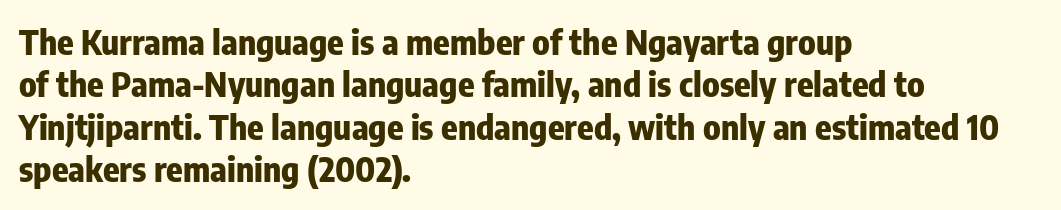
{"serif": "no", "italic": "no", "bold": "yes", "weight": "heavy", "width": "condensed", "stroke_contrast": "low", "x_height": "medium", "monospaced": "no", "underline": "no", "align": "left", "line_spacing": "normal", "line_spacing_ratio": 1.25, "letter_spacing": "normal", "letter_spacing_em": 0.0, "glyph_px": 34}
